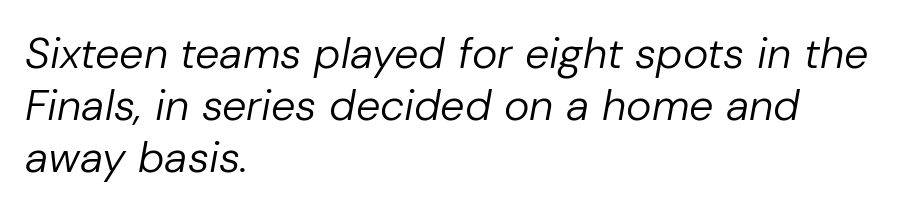
Q: Is the text bold? A: No.
Q: Is the text italic (slanted)? A: Yes, it leans right by about 10 degrees.
Q: Is the text underlined? A: No.
Q: How is the paragraph aligned? A: Left-aligned.
Q: Is the spacing between letters normal or unusually wide? A: Normal.
Q: Width (condensed, normal, or wide)? A: Normal.
Q: Stroke contrast? A: Low.
Q: x-height? A: Medium.
Q: Monospaced? A: No.
